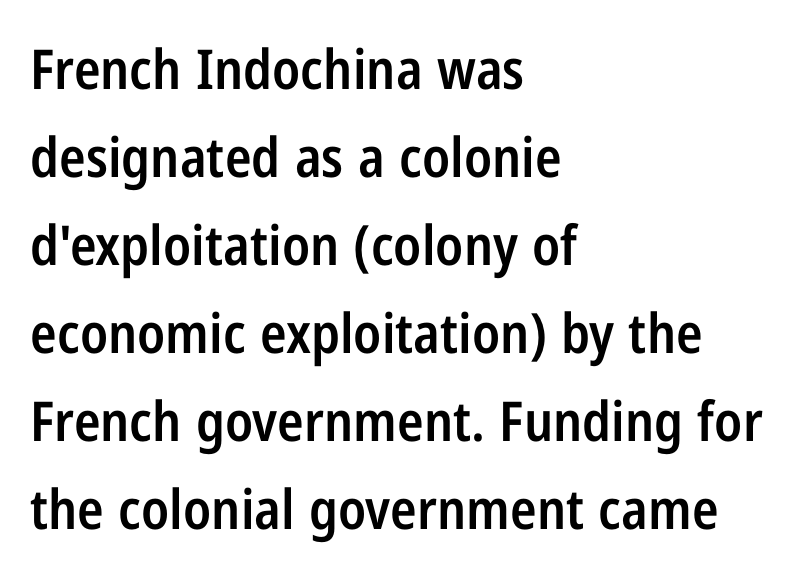
Q: Is the text bold? A: Semi-bold.
Q: Is the text italic (slanted)? A: No, it is upright.
Q: Is the typeface a serif or a sans-serif typeface? A: Sans-serif.
Q: Is the text underlined? A: No.
Q: How is the paragraph aligned? A: Left-aligned.
Q: Is the spacing between letters normal or unusually wide? A: Normal.
Q: Is the spacing between lines tight, normal or loose? A: Normal.
Q: Width (condensed, normal, or wide)? A: Condensed.
Q: Stroke contrast? A: Low.
Q: x-height? A: Medium.
Q: Monospaced? A: No.
